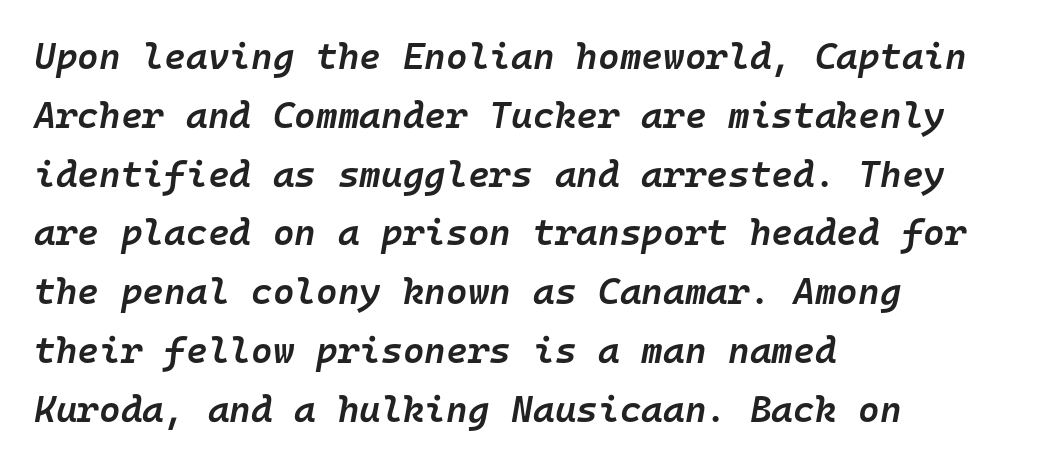
{"italic": "yes", "lean": "right", "slant_degrees": 10, "bold": "semi", "weight": "semibold", "width": "normal", "stroke_contrast": "low", "x_height": "medium", "monospaced": "yes", "underline": "no", "align": "left", "line_spacing": "normal", "line_spacing_ratio": 1.59, "letter_spacing": "normal", "letter_spacing_em": 0.0, "glyph_px": 37}
